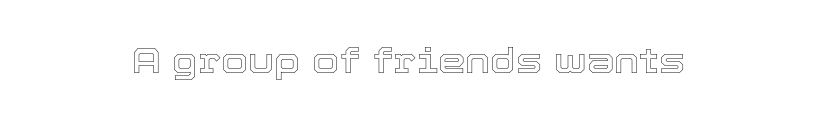
Q: Is the text italic (slanted)? A: No, it is upright.
Q: Is the text underlined? A: No.
Q: Is the spacing between letters normal or unusually wide? A: Normal.
Q: Width (condensed, normal, or wide)? A: Normal.
Q: x-height? A: Medium.
Q: Monospaced? A: No.
